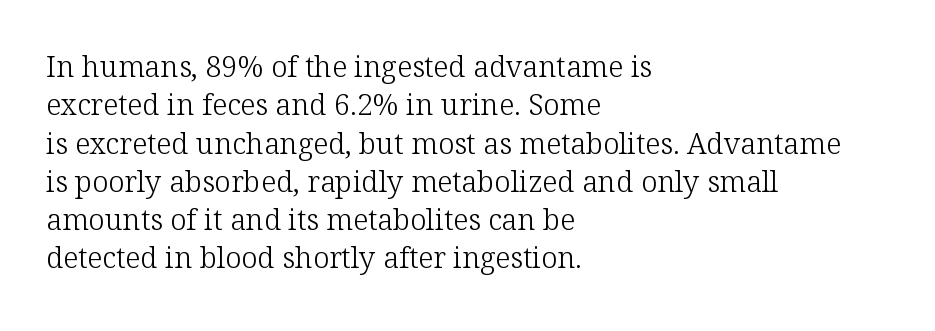
{"serif": "yes", "italic": "no", "bold": "no", "weight": "light", "width": "normal", "stroke_contrast": "low", "x_height": "medium", "monospaced": "no", "underline": "no", "align": "left", "line_spacing": "normal", "line_spacing_ratio": 1.32, "letter_spacing": "normal", "letter_spacing_em": 0.0, "glyph_px": 29}
